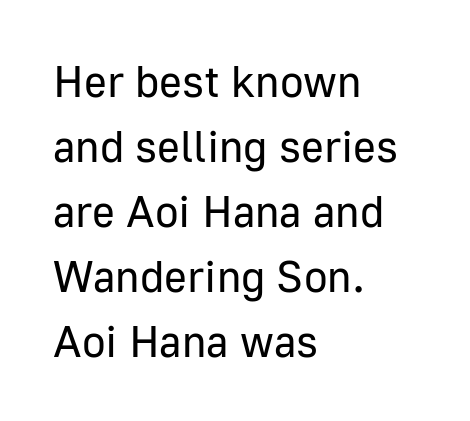
{"serif": "no", "italic": "no", "bold": "no", "weight": "regular", "width": "normal", "stroke_contrast": "low", "x_height": "medium", "monospaced": "no", "underline": "no", "align": "left", "line_spacing": "normal", "line_spacing_ratio": 1.48, "letter_spacing": "normal", "letter_spacing_em": 0.0, "glyph_px": 44}
